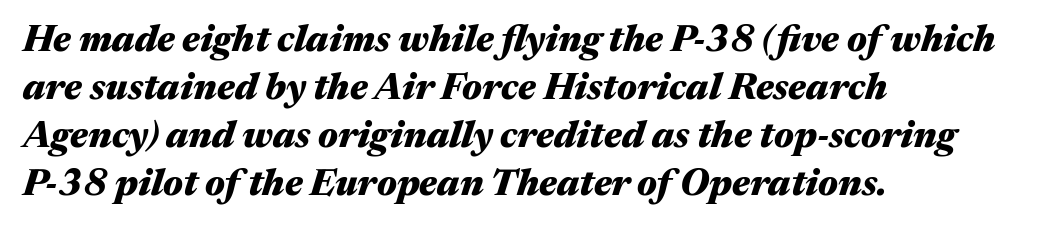
Q: Is the text bold? A: Yes.
Q: Is the text italic (slanted)? A: Yes, it leans right by about 17 degrees.
Q: Is the text underlined? A: No.
Q: How is the paragraph aligned? A: Left-aligned.
Q: Is the spacing between letters normal or unusually wide? A: Normal.
Q: Is the spacing between lines tight, normal or loose? A: Normal.
Q: Width (condensed, normal, or wide)? A: Wide.
Q: Stroke contrast? A: Medium.
Q: x-height? A: Medium.
Q: Monospaced? A: No.
